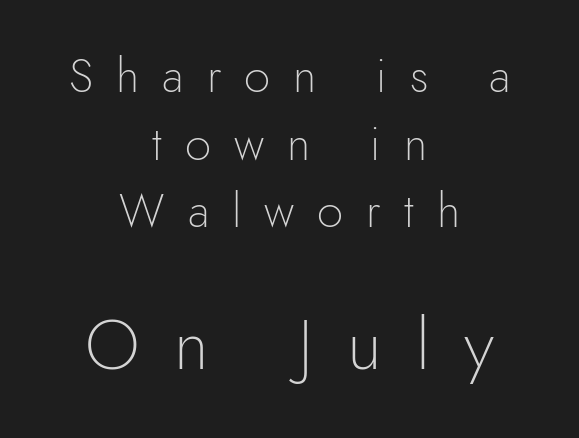
Q: Is the text bold? A: No.
Q: Is the text italic (slanted)? A: No, it is upright.
Q: Is the typeface a serif or a sans-serif typeface? A: Sans-serif.
Q: Is the text underlined? A: No.
Q: How is the paragraph aligned? A: Centered.
Q: Is the spacing between letters normal or unusually wide? A: Unusually wide.
Q: Is the spacing between lines tight, normal or loose? A: Normal.
Q: Which block of text is set in a larger size, the first (top) or the second (bottom)? A: The second (bottom) one.
Q: Width (condensed, normal, or wide)? A: Normal.
Q: x-height? A: Small.
Q: Monospaced? A: No.
